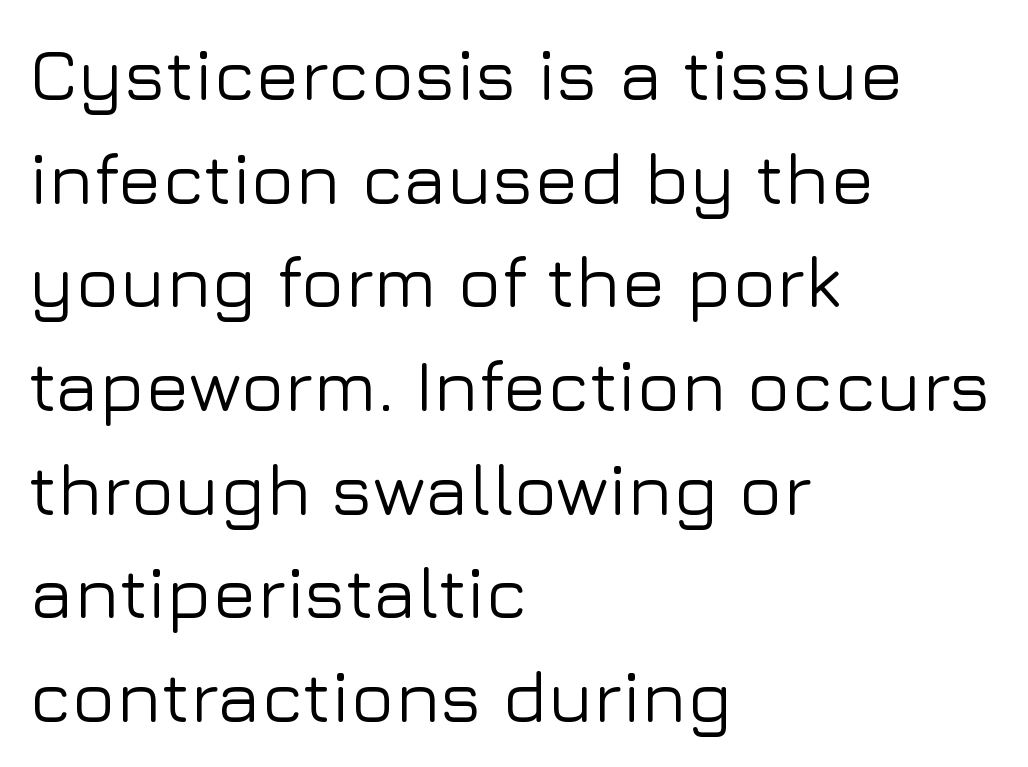
Q: Is the text italic (slanted)? A: No, it is upright.
Q: Is the typeface a serif or a sans-serif typeface? A: Sans-serif.
Q: Is the text underlined? A: No.
Q: How is the paragraph aligned? A: Left-aligned.
Q: Is the spacing between letters normal or unusually wide? A: Normal.
Q: Is the spacing between lines tight, normal or loose? A: Normal.
Q: Width (condensed, normal, or wide)? A: Normal.
Q: Stroke contrast? A: Low.
Q: x-height? A: Medium.
Q: Monospaced? A: No.
